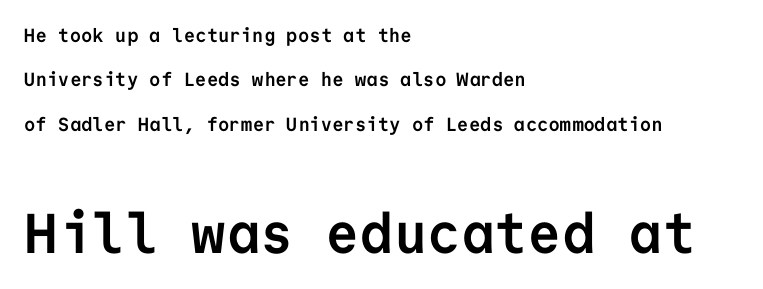
Q: Is the text bold? A: Yes.
Q: Is the text italic (slanted)? A: No, it is upright.
Q: Is the typeface a serif or a sans-serif typeface? A: Sans-serif.
Q: Is the text underlined? A: No.
Q: How is the paragraph aligned? A: Left-aligned.
Q: Is the spacing between letters normal or unusually wide? A: Normal.
Q: Is the spacing between lines tight, normal or loose? A: Loose.
Q: Which block of text is set in a larger size, the first (top) or the second (bottom)? A: The second (bottom) one.
Q: Width (condensed, normal, or wide)? A: Normal.
Q: Stroke contrast? A: Low.
Q: x-height? A: Medium.
Q: Monospaced? A: Yes.
